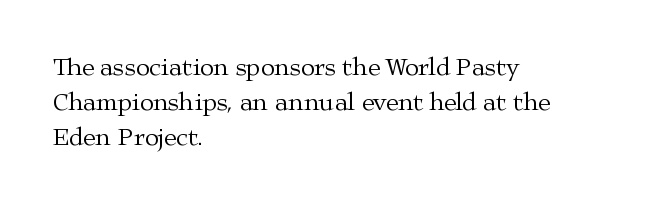
The image shows 25 px text type, upright; set left-aligned, normal line spacing (1.4x), normal letter spacing, not underlined.
